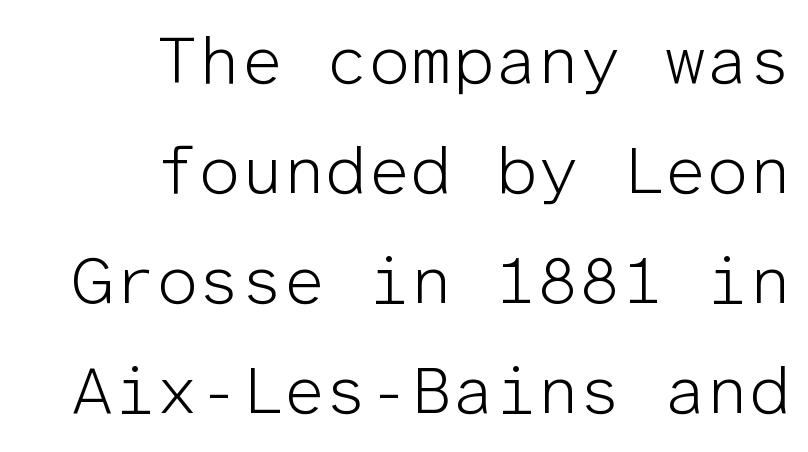
Examine the stroke ends and you'll find no serifs. Is the block centered? No — it sits flush against the right margin. Here the designer chose a console-style face with uniform glyph widths. Weight: not bold — regular or lighter. Regarding leading, the lines here are spaced in the standard way.
